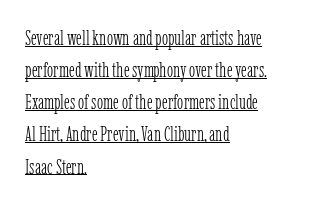
Inter-character spacing is left at the font's built-in metrics. Layout note: lines flush left. Students, observe: this is what conventionally led text looks like. You can tell it's not italic because the verticals are truly vertical.
